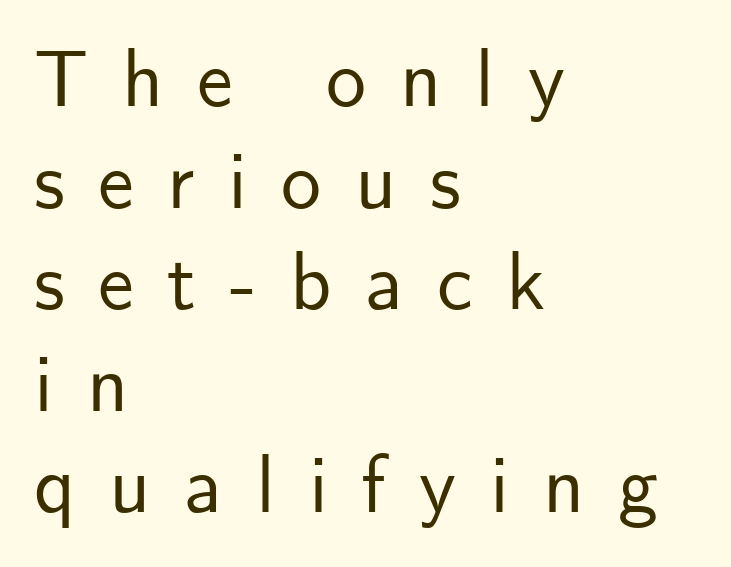
The font's upright variant was chosen for this text. Note the varied advance widths — an 'i' is clearly narrower than an 'm'. Whoever set this chose a conventional vertical rhythm. Clear beneath every line of the passage.
